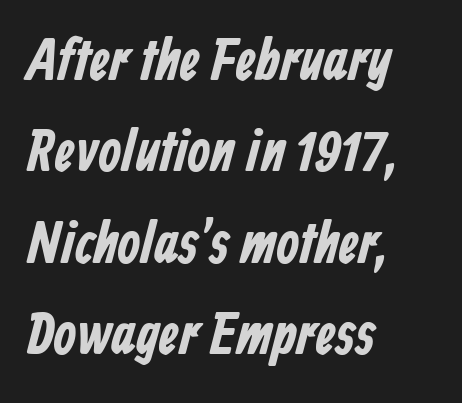
Q: Is the text bold? A: Yes.
Q: Is the typeface a serif or a sans-serif typeface? A: Sans-serif.
Q: Is the text underlined? A: No.
Q: How is the paragraph aligned? A: Left-aligned.
Q: Is the spacing between letters normal or unusually wide? A: Normal.
Q: Is the spacing between lines tight, normal or loose? A: Normal.
Q: Width (condensed, normal, or wide)? A: Condensed.
Q: Stroke contrast? A: Low.
Q: x-height? A: Medium.
Q: Monospaced? A: No.
